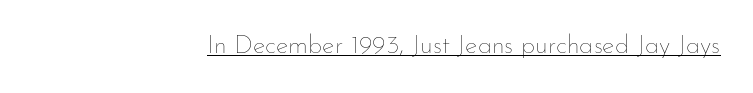
A roman cut, with each character standing at attention. The typesetter chose a ragged-left arrangement here. Look at the tracking — it's just the regular setting, nothing added. Vertical stems look standard width or narrower in stroke.
